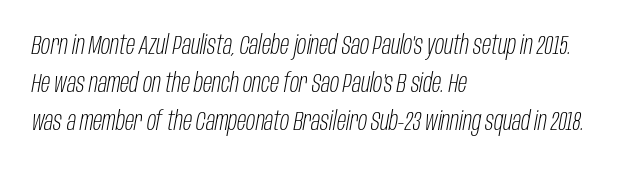
{"italic": "yes", "lean": "right", "slant_degrees": 10, "bold": "no", "underline": "no", "align": "left", "line_spacing": "normal", "line_spacing_ratio": 1.4, "letter_spacing": "normal", "letter_spacing_em": 0.0, "glyph_px": 27}
